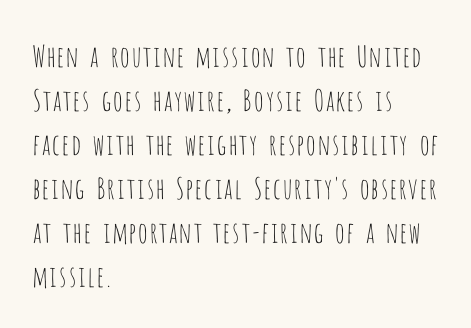
Q: Is the text bold? A: No.
Q: Is the text italic (slanted)? A: No, it is upright.
Q: Is the typeface a serif or a sans-serif typeface? A: Sans-serif.
Q: Is the text underlined? A: No.
Q: How is the paragraph aligned? A: Left-aligned.
Q: Is the spacing between letters normal or unusually wide? A: Normal.
Q: Is the spacing between lines tight, normal or loose? A: Normal.
Q: Width (condensed, normal, or wide)? A: Condensed.
Q: Stroke contrast? A: Low.
Q: x-height? A: Large.
Q: Monospaced? A: No.
